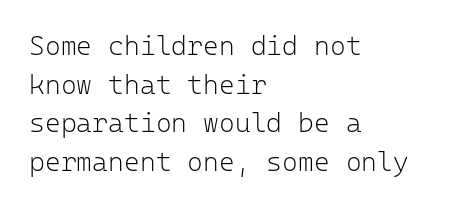
Q: Is the text bold? A: No.
Q: Is the text italic (slanted)? A: No, it is upright.
Q: Is the text underlined? A: No.
Q: How is the paragraph aligned? A: Left-aligned.
Q: Is the spacing between letters normal or unusually wide? A: Normal.
Q: Is the spacing between lines tight, normal or loose? A: Normal.
